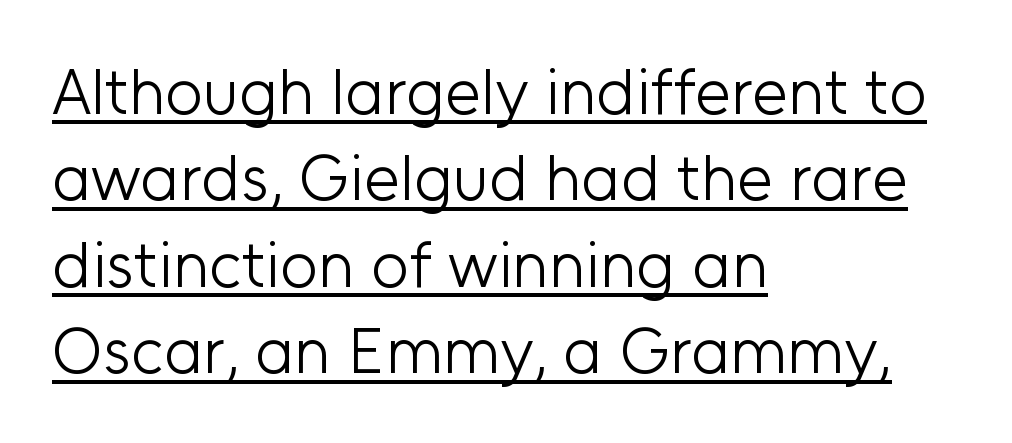
{"serif": "no", "italic": "no", "bold": "no", "weight": "light", "width": "normal", "stroke_contrast": "low", "x_height": "medium", "monospaced": "no", "underline": "yes", "align": "left", "line_spacing": "normal", "line_spacing_ratio": 1.33, "letter_spacing": "normal", "letter_spacing_em": 0.0, "glyph_px": 65}
